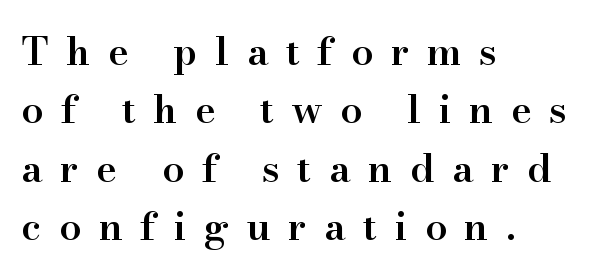
Each letter keeps its own natural width here, so spacing adapts to shape. The rendering inserts visible extra space after every character. Quick note: not italic, upright. This sample keeps an unexceptional amount of space between lines.
